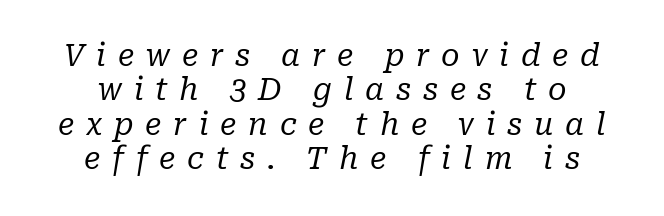
The image shows 30 px regular-weight serif type, italic (leaning right); set centered, tight line spacing (1.15x), unusually wide letter spacing (+0.39 em), not underlined; low stroke contrast and a medium x-height.
